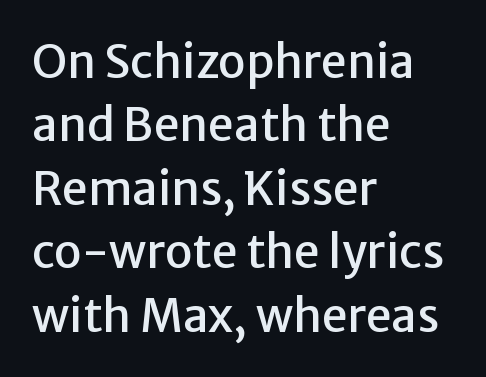
{"serif": "no", "italic": "no", "width": "normal", "stroke_contrast": "low", "x_height": "medium", "monospaced": "no", "underline": "no", "align": "left", "line_spacing": "normal", "line_spacing_ratio": 1.38, "letter_spacing": "normal", "letter_spacing_em": 0.0, "glyph_px": 46}
